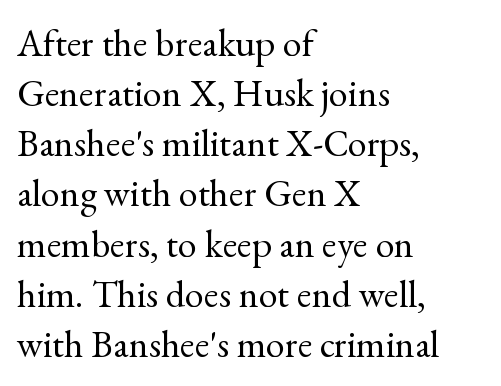
{"serif": "yes", "italic": "no", "bold": "no", "weight": "regular", "width": "normal", "x_height": "small", "monospaced": "no", "underline": "no", "align": "left", "line_spacing": "normal", "line_spacing_ratio": 1.32, "letter_spacing": "normal", "letter_spacing_em": 0.0, "glyph_px": 38}
